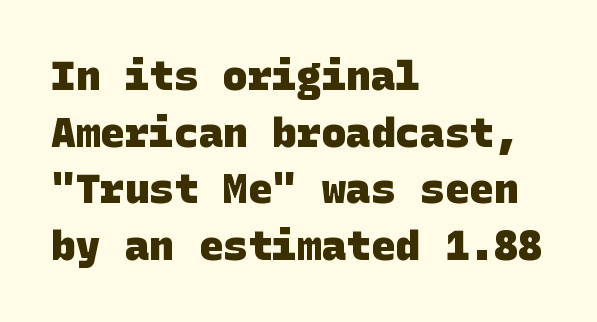
Q: Is the text bold? A: Yes.
Q: Is the typeface a serif or a sans-serif typeface? A: Sans-serif.
Q: Is the text underlined? A: No.
Q: How is the paragraph aligned? A: Left-aligned.
Q: Is the spacing between letters normal or unusually wide? A: Normal.
Q: Is the spacing between lines tight, normal or loose? A: Normal.
Q: Width (condensed, normal, or wide)? A: Normal.
Q: Stroke contrast? A: Low.
Q: x-height? A: Large.
